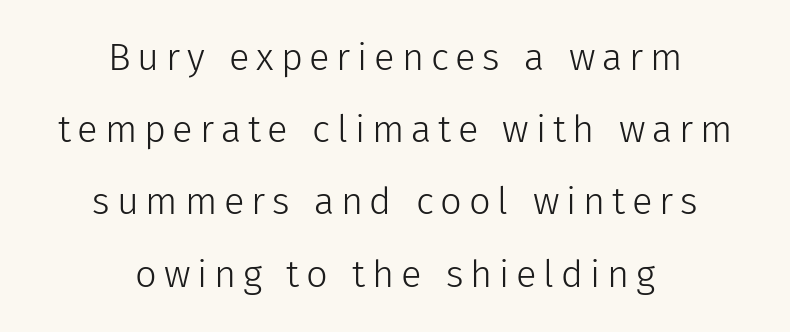
Does the lettering tilt? It doesn't — this is upright. These lines are rendered in a variable-pitch font. Teacher's note: observe the equal gaps on both sides — that is centered alignment. The designer went with a sans here, leaving each stem footless. Summary of vertical rhythm: relaxed, with wide interline spacing.
